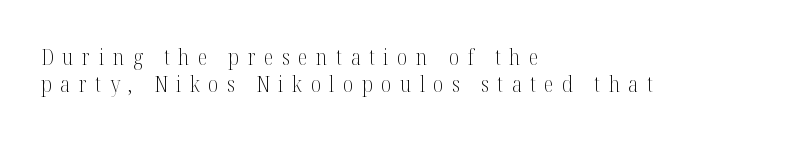
Q: Is the text bold? A: No.
Q: Is the text italic (slanted)? A: No, it is upright.
Q: Is the text underlined? A: No.
Q: How is the paragraph aligned? A: Left-aligned.
Q: Is the spacing between letters normal or unusually wide? A: Unusually wide.
